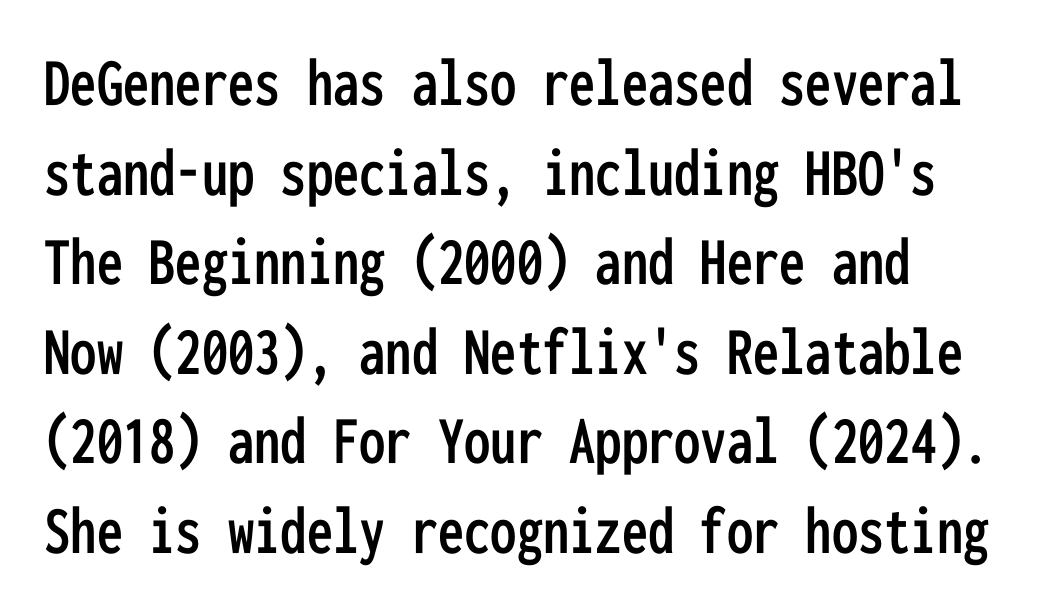
Glyph-to-glyph distance matches everyday printed text. The letters march in equal steps, a hallmark of fixed-pitch type. Is this a sans? Yes — the strokes have no serifs. Anything drawn beneath the words? Only blank space. Designer's note — italics off, roman on. If you measured baseline to baseline, you'd find a middling distance.
